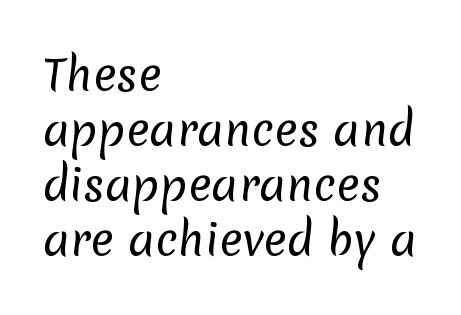
Horizontally, the lines are justified to the leading edge only. Unmarked baselines from the first word to the last. Look at the bottom of the vertical strokes: they stop flat, with no serifs. A typesetter would call this zero additional tracking. Regular leading.
